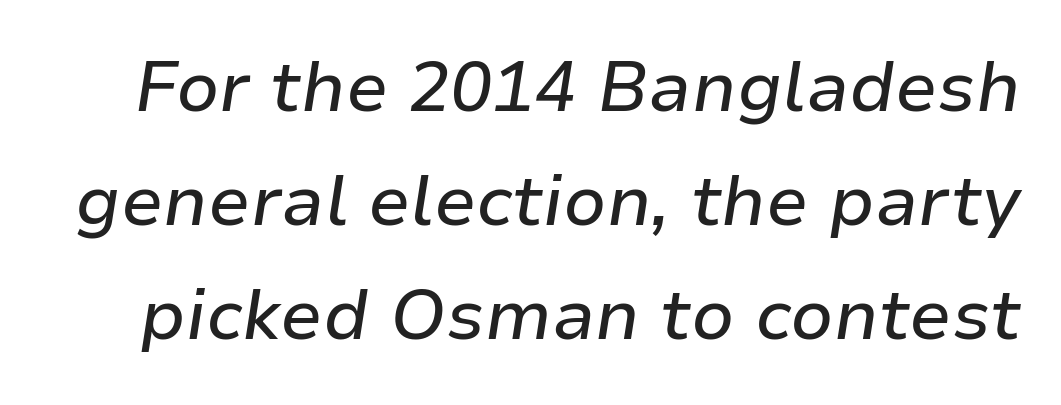
The face used here is rendered with its standard letterfit. Summary of vertical rhythm: regular, with standard interline spacing. The text carries the slant typical of an italic or oblique font. The rendering uses natural spacing where letterforms have individual widths.
